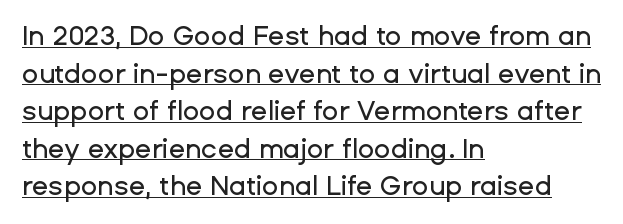
The image shows 27 px text type, upright; set left-aligned, normal line spacing (1.39x), normal letter spacing, underlined.
